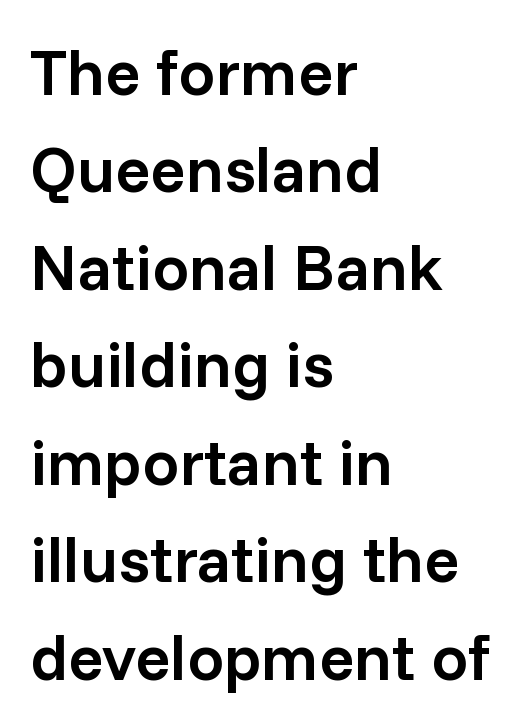
Q: Is the text bold? A: Semi-bold.
Q: Is the text italic (slanted)? A: No, it is upright.
Q: Is the typeface a serif or a sans-serif typeface? A: Sans-serif.
Q: Is the text underlined? A: No.
Q: How is the paragraph aligned? A: Left-aligned.
Q: Is the spacing between letters normal or unusually wide? A: Normal.
Q: Is the spacing between lines tight, normal or loose? A: Normal.
Q: Width (condensed, normal, or wide)? A: Normal.
Q: Stroke contrast? A: Low.
Q: x-height? A: Medium.
Q: Monospaced? A: No.
